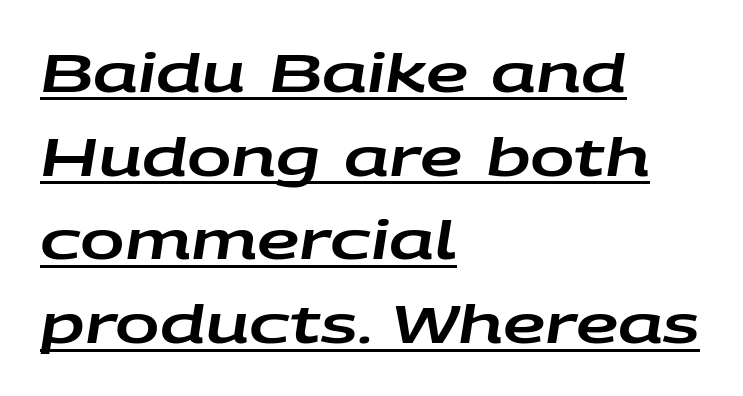
Q: Is the text italic (slanted)? A: Yes, it leans right by about 9 degrees.
Q: Is the text underlined? A: Yes.
Q: How is the paragraph aligned? A: Left-aligned.
Q: Is the spacing between letters normal or unusually wide? A: Normal.
Q: Is the spacing between lines tight, normal or loose? A: Normal.
Q: Width (condensed, normal, or wide)? A: Wide.
Q: Stroke contrast? A: Low.
Q: x-height? A: Large.
Q: Monospaced? A: No.
